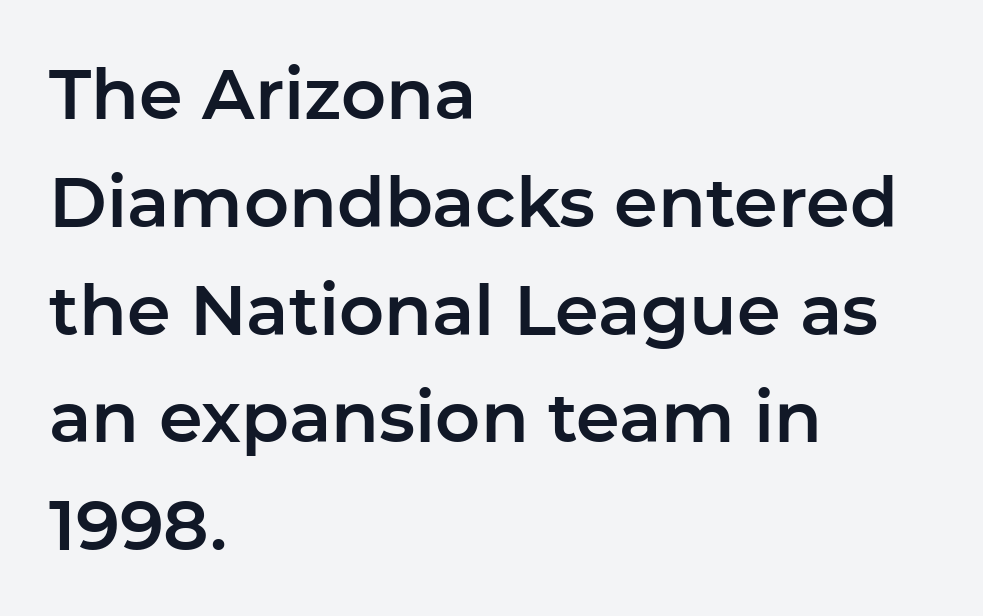
{"serif": "no", "italic": "no", "width": "normal", "stroke_contrast": "low", "x_height": "medium", "monospaced": "no", "underline": "no", "align": "left", "line_spacing": "normal", "line_spacing_ratio": 1.54, "letter_spacing": "normal", "letter_spacing_em": 0.0, "glyph_px": 70}
